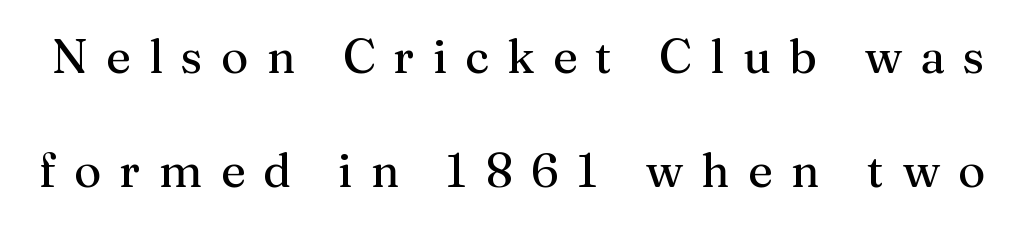
{"serif": "yes", "italic": "no", "bold": "no", "weight": "regular", "width": "normal", "stroke_contrast": "medium", "x_height": "medium", "monospaced": "no", "underline": "no", "line_spacing": "loose", "line_spacing_ratio": 2.42, "letter_spacing": "wide", "letter_spacing_em": 0.39, "glyph_px": 47}
